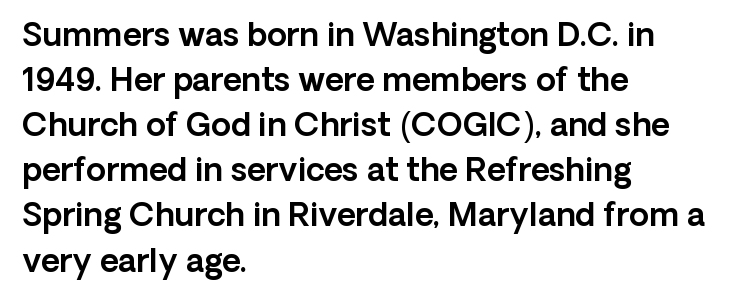
The image shows 32 px sans-serif type, upright; set left-aligned, normal line spacing (1.41x), normal letter spacing, not underlined; a medium x-height.
